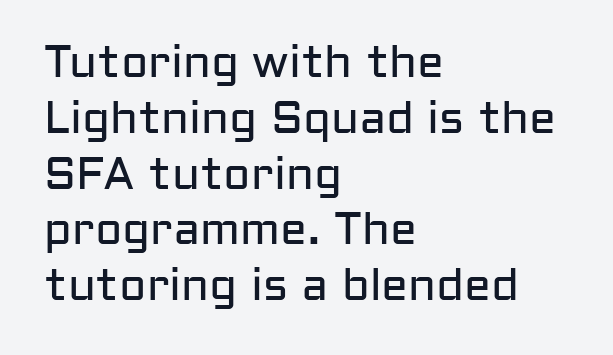
Q: Is the text bold? A: No.
Q: Is the text italic (slanted)? A: No, it is upright.
Q: Is the typeface a serif or a sans-serif typeface? A: Sans-serif.
Q: Is the text underlined? A: No.
Q: How is the paragraph aligned? A: Left-aligned.
Q: Is the spacing between letters normal or unusually wide? A: Normal.
Q: Width (condensed, normal, or wide)? A: Normal.
Q: Stroke contrast? A: Low.
Q: x-height? A: Medium.
Q: Monospaced? A: No.
